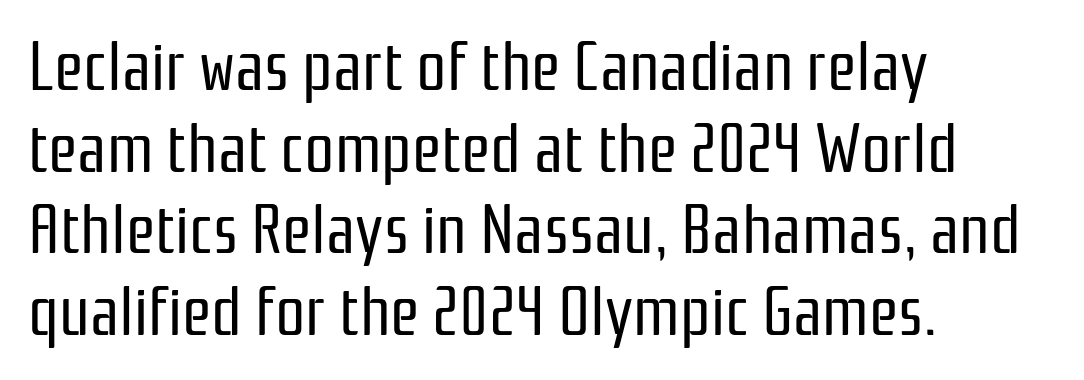
{"serif": "no", "italic": "no", "bold": "no", "weight": "regular", "width": "condensed", "stroke_contrast": "low", "x_height": "medium", "monospaced": "no", "underline": "no", "align": "left", "line_spacing_ratio": 1.22, "letter_spacing": "normal", "letter_spacing_em": 0.0, "glyph_px": 67}
